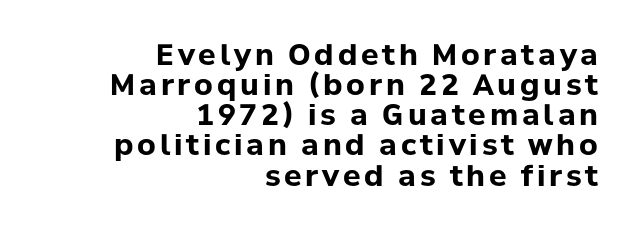
The rendering uses a small line-height, squeezing the rows. If you drew a line through each stem, it would be perfectly vertical. The glyphs in this specimen are sans serif. Pretty heavy lettering here — definitely bold. Looks like regular typesetting: each glyph gets only the width it needs. The strip under each line holds only bare page.
